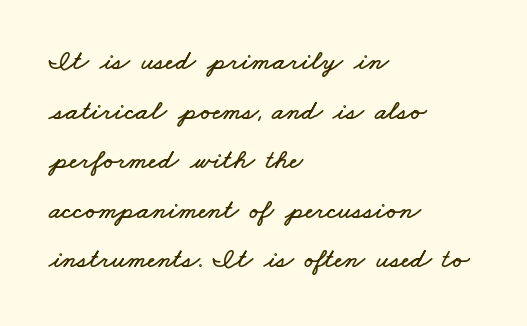
The image shows 28 px wide type; set left-aligned, line spacing 1.77x, normal letter spacing, not underlined; low stroke contrast and a small x-height.
